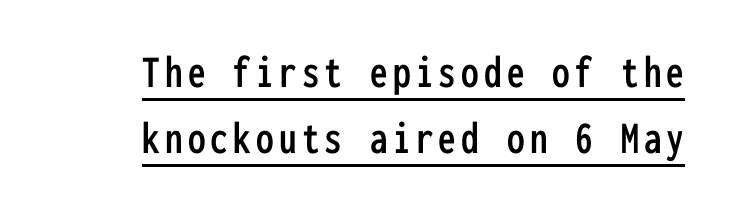
{"serif": "no", "italic": "no", "width": "condensed", "stroke_contrast": "low", "x_height": "medium", "monospaced": "yes", "underline": "yes", "align": "right", "line_spacing": "normal", "line_spacing_ratio": 1.4, "glyph_px": 47}
